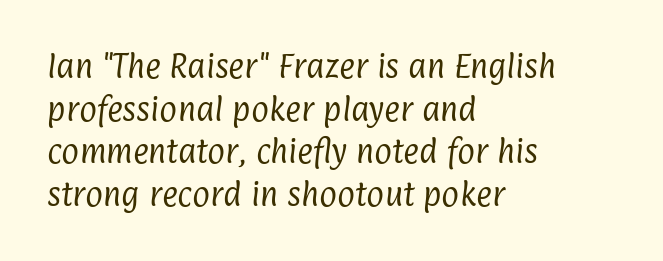
{"bold": "no", "underline": "no", "align": "left", "line_spacing": "normal", "line_spacing_ratio": 1.58, "letter_spacing": "normal", "letter_spacing_em": 0.0, "glyph_px": 27}
